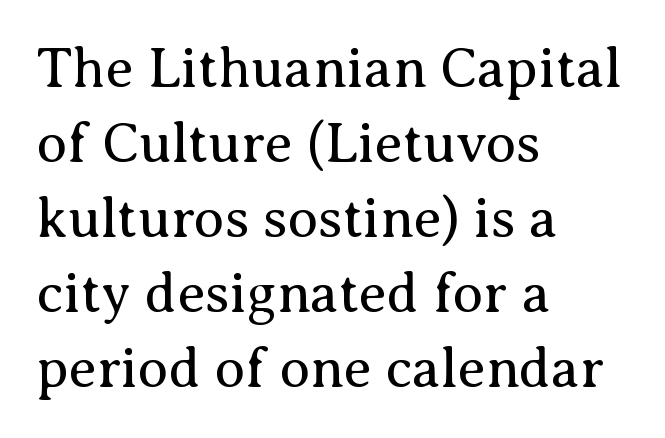
The image shows 56 px regular-weight serif type, upright; set left-aligned, normal line spacing (1.34x), normal letter spacing, not underlined; medium stroke contrast and a medium x-height.
